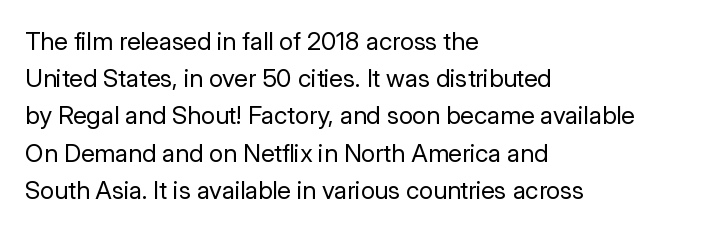
{"italic": "no", "bold": "no", "underline": "no", "align": "left", "line_spacing": "normal", "line_spacing_ratio": 1.49, "letter_spacing": "normal", "letter_spacing_em": 0.0, "glyph_px": 25}
